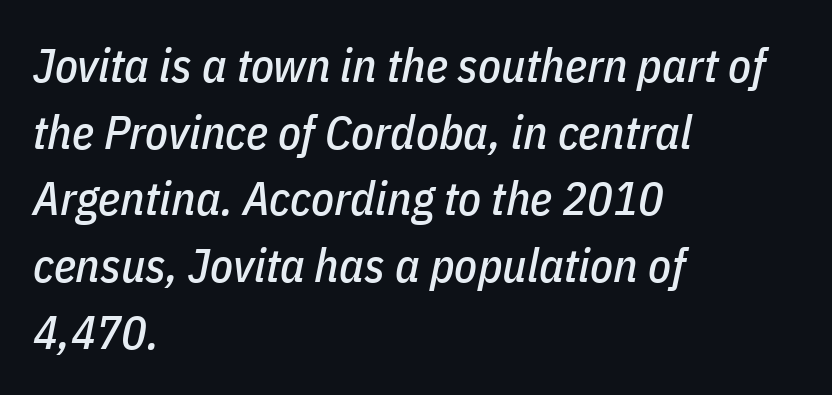
The rendering uses a moderate line-height, typical for paragraphs. Clear beneath every line of the passage. The passage shown is typed in a proportional face where columns would drift. Layout note: lines flush left.
